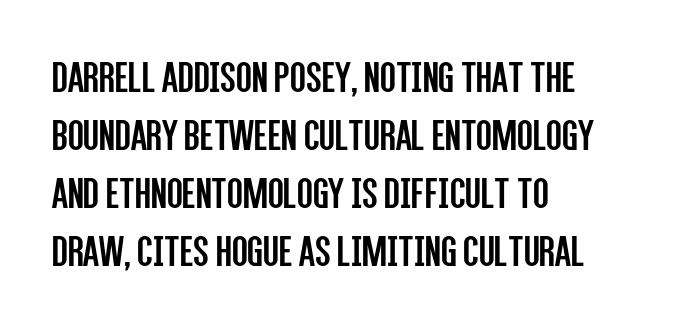
{"serif": "no", "italic": "no", "bold": "no", "weight": "regular", "width": "condensed", "stroke_contrast": "low", "x_height": "large", "monospaced": "no", "underline": "no", "align": "left", "line_spacing": "normal", "line_spacing_ratio": 1.26, "letter_spacing": "normal", "letter_spacing_em": 0.0, "glyph_px": 46}
